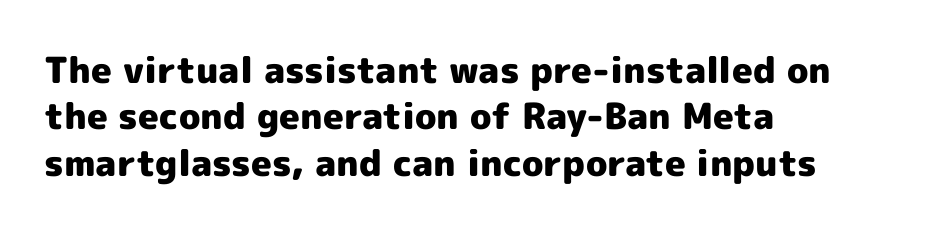
{"serif": "no", "italic": "no", "bold": "yes", "weight": "heavy", "width": "normal", "x_height": "medium", "monospaced": "no", "underline": "no", "align": "left", "line_spacing": "normal", "line_spacing_ratio": 1.29, "letter_spacing": "normal", "letter_spacing_em": 0.0, "glyph_px": 36}
